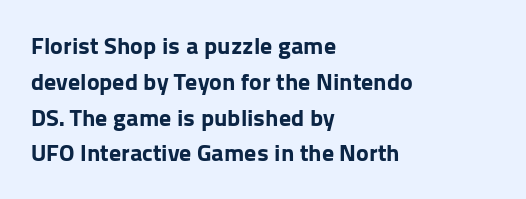
Q: Is the text bold? A: Yes.
Q: Is the text italic (slanted)? A: No, it is upright.
Q: Is the text underlined? A: No.
Q: How is the paragraph aligned? A: Left-aligned.
Q: Is the spacing between letters normal or unusually wide? A: Normal.
Q: Is the spacing between lines tight, normal or loose? A: Normal.
